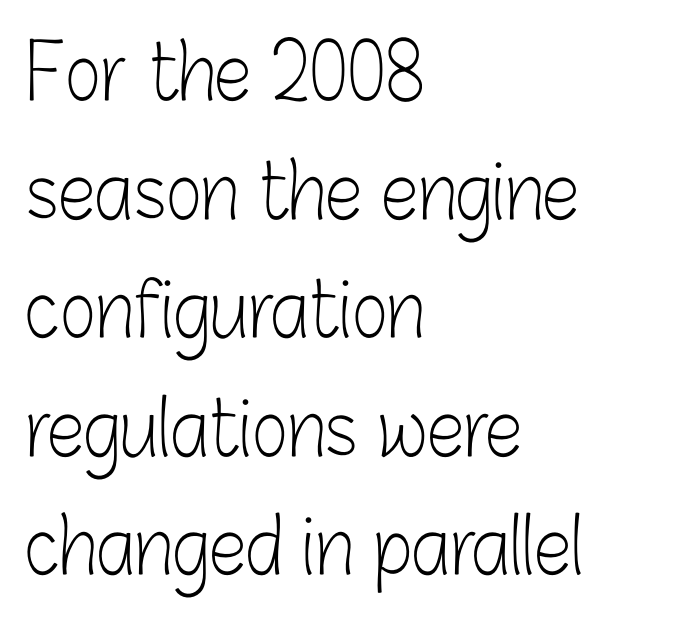
Weight: regular or lighter. Is the block centered? No — it sits flush against the left margin. This sample uses a sans-serif face. Unlike italic type, these characters show no tilt at all. Nobody touched the tracking dial on this one. Do the characters align in a grid? No, the font is proportional.
